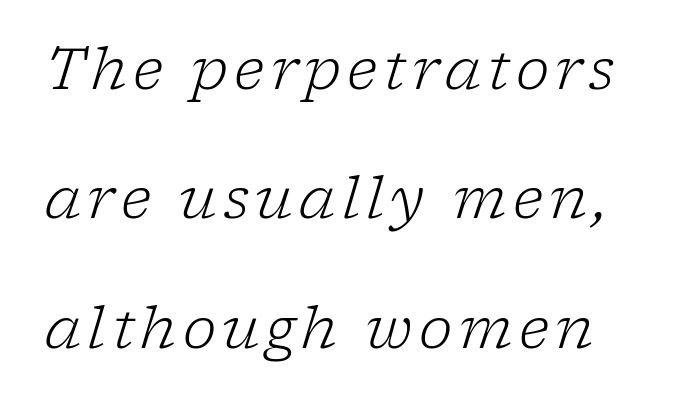
{"serif": "yes", "italic": "yes", "lean": "right", "slant_degrees": 17, "bold": "no", "weight": "light", "width": "normal", "stroke_contrast": "low", "x_height": "medium", "monospaced": "no", "underline": "no", "line_spacing": "loose", "line_spacing_ratio": 2.27, "glyph_px": 57}
